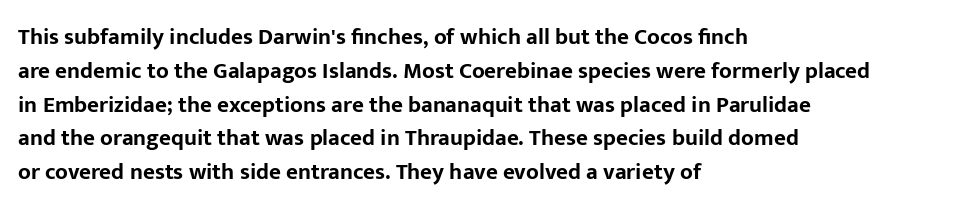
Bold? Absolutely — the strokes are thick and heavy. The setting favours the left margin, as ordinary paragraphs usually do. The font's upright variant was chosen for this text. A bare baseline throughout the passage. Vertical spacing — default.
